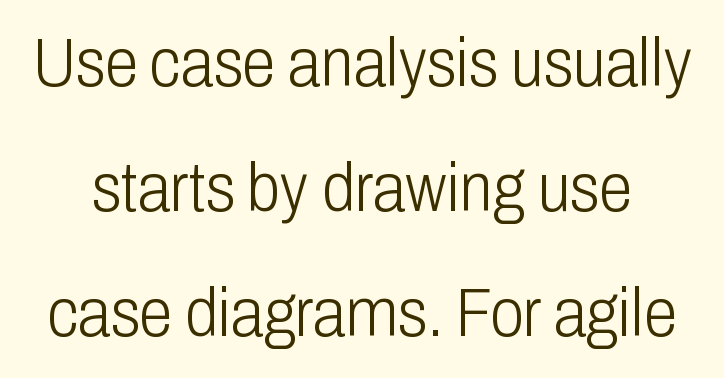
Each letter keeps its own natural width here, so spacing adapts to shape. It's the straight-up-and-down kind of type. Underline: absent. Is the type heavy? It reads as light-to-regular instead.
